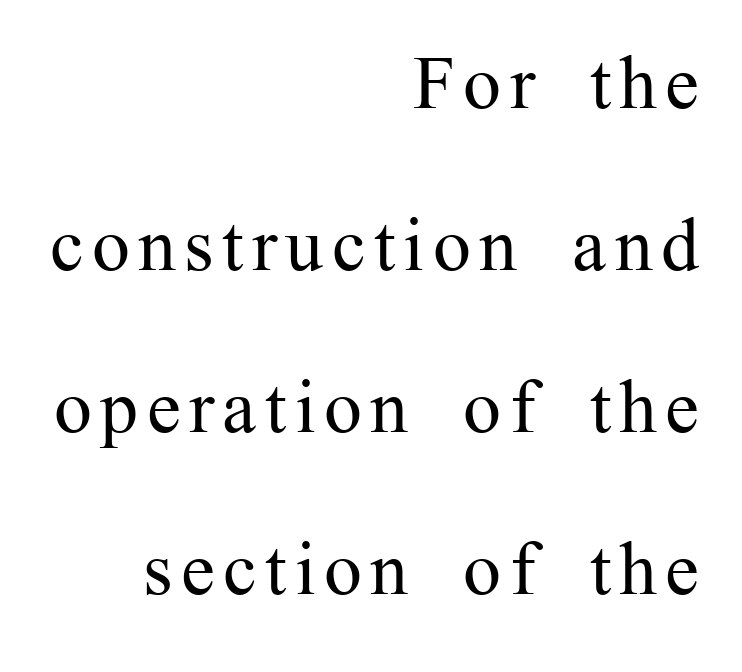
The image shows 76 px regular-weight serif type, upright; set right-aligned, loose line spacing (2.13x), not underlined; medium stroke contrast and a medium x-height.
